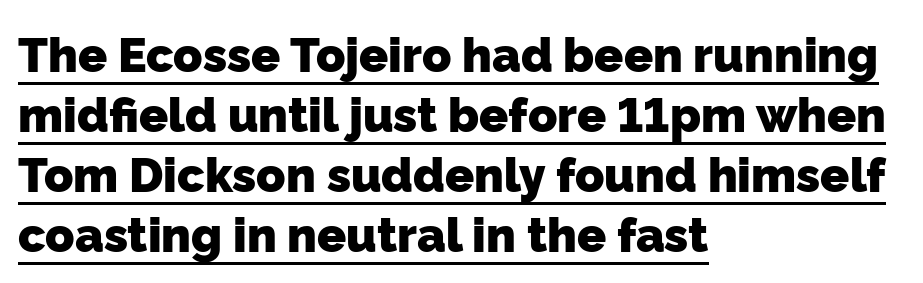
Q: Is the text bold? A: Yes.
Q: Is the typeface a serif or a sans-serif typeface? A: Sans-serif.
Q: Is the text underlined? A: Yes.
Q: How is the paragraph aligned? A: Left-aligned.
Q: Is the spacing between letters normal or unusually wide? A: Normal.
Q: Is the spacing between lines tight, normal or loose? A: Normal.
Q: Width (condensed, normal, or wide)? A: Normal.
Q: Stroke contrast? A: Low.
Q: x-height? A: Medium.
Q: Monospaced? A: No.
